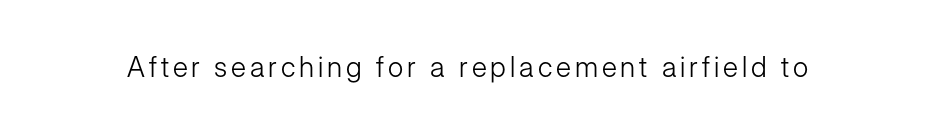
Q: Is the text bold? A: No.
Q: Is the text italic (slanted)? A: No, it is upright.
Q: Is the typeface a serif or a sans-serif typeface? A: Sans-serif.
Q: Is the text underlined? A: No.
Q: Width (condensed, normal, or wide)? A: Normal.
Q: Stroke contrast? A: Low.
Q: x-height? A: Medium.
Q: Monospaced? A: No.
